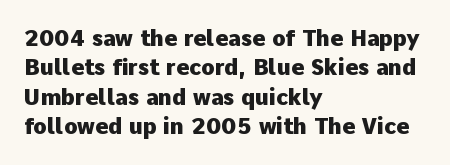
The image shows 22 px bold type, upright; set left-aligned, normal line spacing (1.34x), normal letter spacing, not underlined.
